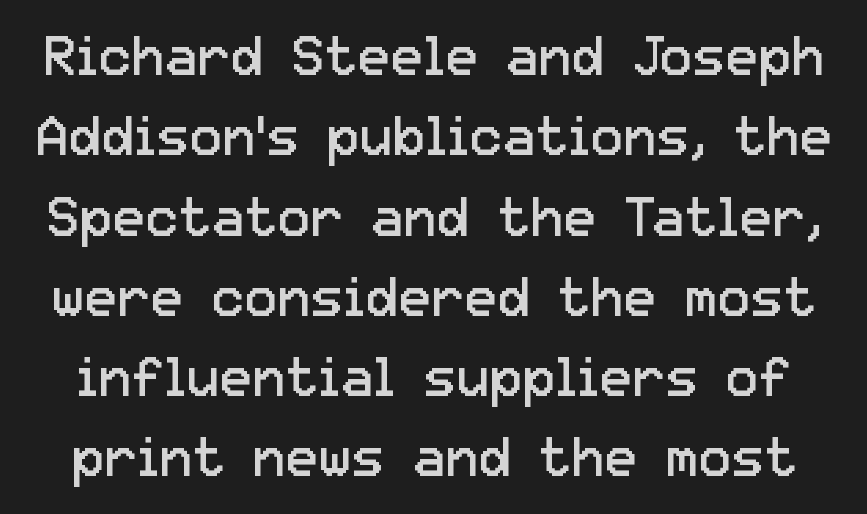
{"serif": "no", "italic": "no", "bold": "no", "weight": "regular", "width": "normal", "stroke_contrast": "low", "x_height": "medium", "monospaced": "no", "underline": "no", "line_spacing": "normal", "line_spacing_ratio": 1.46, "letter_spacing": "normal", "letter_spacing_em": 0.0, "glyph_px": 55}
